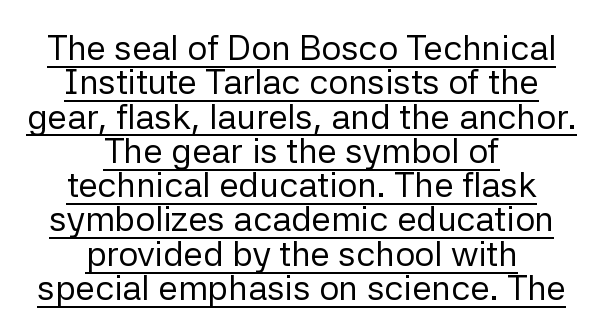
The face used here is proportionally spaced, like ordinary book or web type. The face used here is rendered with its standard letterfit. Heaviness? Minimal to ordinary, like unemphasized prose. Baseline-to-baseline distance is barely more than the letter height. A centered setting, common on invitations and titles, is used for this passage.
